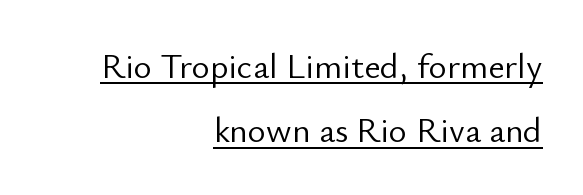
Q: Is the text bold? A: No.
Q: Is the text italic (slanted)? A: No, it is upright.
Q: Is the typeface a serif or a sans-serif typeface? A: Sans-serif.
Q: Is the text underlined? A: Yes.
Q: How is the paragraph aligned? A: Right-aligned.
Q: Is the spacing between letters normal or unusually wide? A: Normal.
Q: Width (condensed, normal, or wide)? A: Normal.
Q: Stroke contrast? A: Low.
Q: x-height? A: Small.
Q: Monospaced? A: No.
